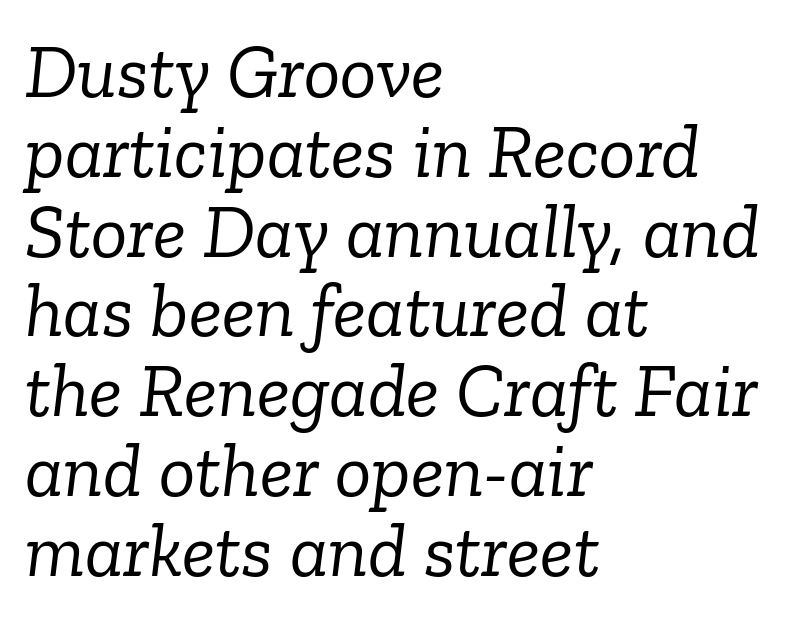
Q: Is the text bold? A: No.
Q: Is the text italic (slanted)? A: Yes, it leans right by about 6 degrees.
Q: Is the typeface a serif or a sans-serif typeface? A: Serif.
Q: Is the text underlined? A: No.
Q: How is the paragraph aligned? A: Left-aligned.
Q: Is the spacing between letters normal or unusually wide? A: Normal.
Q: Is the spacing between lines tight, normal or loose? A: Tight.
Q: Width (condensed, normal, or wide)? A: Normal.
Q: Stroke contrast? A: Low.
Q: x-height? A: Medium.
Q: Monospaced? A: No.
